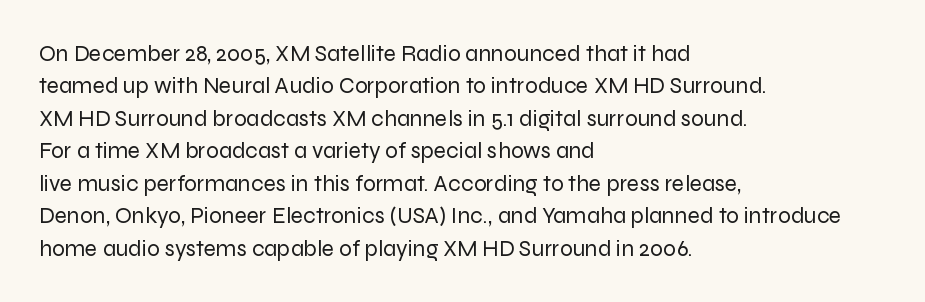
The tracking reads as untouched default to a designer's eye. Layout note: lines flush left. Students, observe: this is what conventionally led text looks like. Underline: absent.
